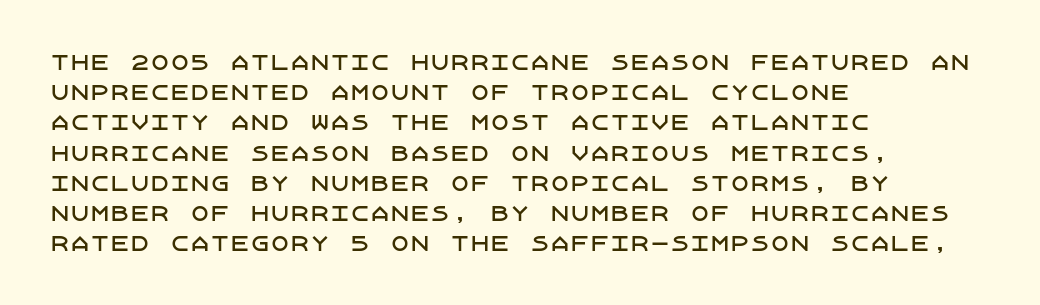
{"italic": "no", "underline": "no", "align": "left", "line_spacing": "normal", "line_spacing_ratio": 1.51, "letter_spacing": "normal", "letter_spacing_em": 0.0, "glyph_px": 20}
